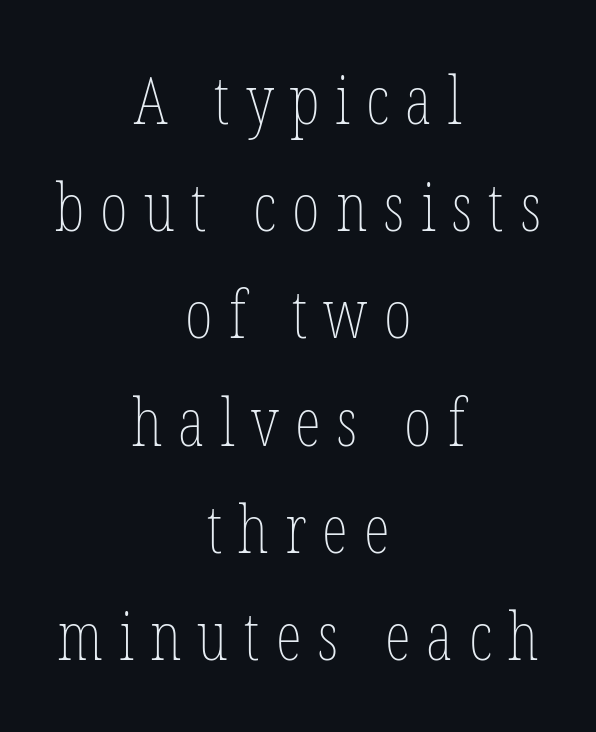
A typesetter would call this proportional, since set widths differ per character. Designer's note — italics off, roman on. Caption: multi-line text, centered on the measure. This rendering widens character spacing well past its baseline value. Quick note: underline off.
